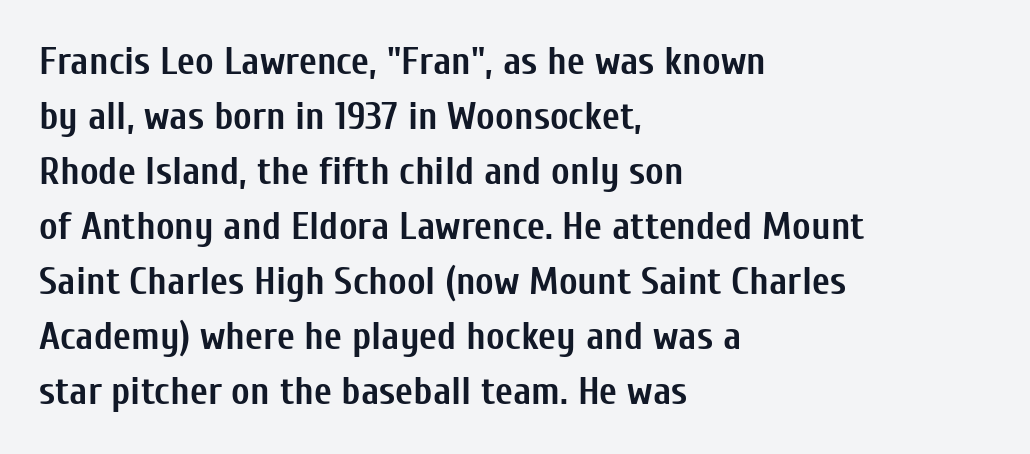
{"serif": "no", "italic": "no", "bold": "yes", "weight": "semibold", "width": "condensed", "stroke_contrast": "low", "x_height": "medium", "monospaced": "no", "underline": "no", "align": "left", "line_spacing": "normal", "line_spacing_ratio": 1.41, "letter_spacing": "normal", "letter_spacing_em": 0.0, "glyph_px": 39}
